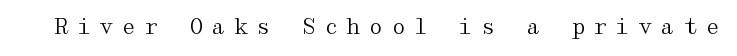
Look at the tracking — it's clearly loosened, letters drifting apart. Unlike italic type, these characters show no tilt at all. A quiet, ordinary-to-light weight characterises the typeface. This rendering features lettering with no underline.
